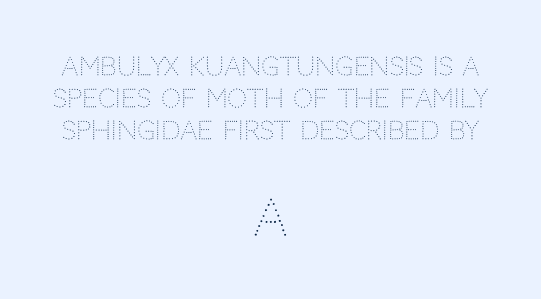
Q: Is the text bold? A: No.
Q: Is the text italic (slanted)? A: No, it is upright.
Q: Is the typeface a serif or a sans-serif typeface? A: Sans-serif.
Q: Is the text underlined? A: No.
Q: How is the paragraph aligned? A: Centered.
Q: Is the spacing between letters normal or unusually wide? A: Normal.
Q: Is the spacing between lines tight, normal or loose? A: Normal.
Q: Which block of text is set in a larger size, the first (top) or the second (bottom)? A: The second (bottom) one.
Q: Width (condensed, normal, or wide)? A: Normal.
Q: Stroke contrast? A: Low.
Q: x-height? A: Large.
Q: Monospaced? A: No.
